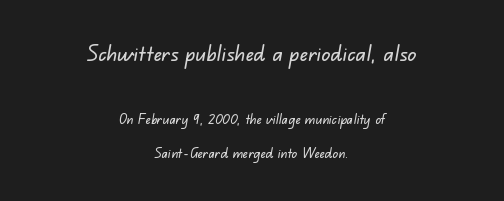
The image shows 22 px text type; set centered, loose line spacing (2.43x), normal letter spacing, not underlined; the first (top) block is 1.57x larger.
